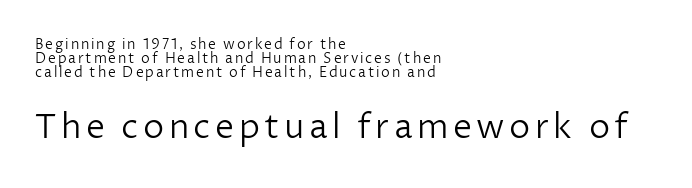
Nobody drew a line under any word here. Between these two stacked blocks, the lower one wins on size. The font family rendered here belongs to the sans-serif group. Stem width sits at or under what a default text font uses.
